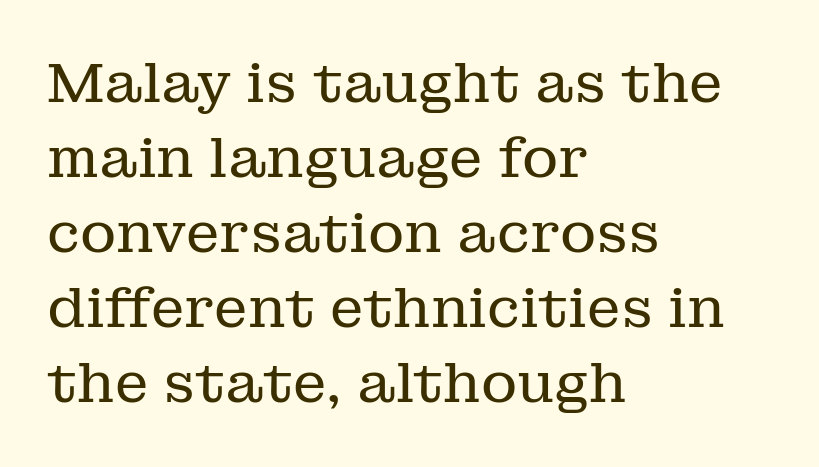
Q: Is the text bold? A: No.
Q: Is the text italic (slanted)? A: No, it is upright.
Q: Is the typeface a serif or a sans-serif typeface? A: Serif.
Q: Is the text underlined? A: No.
Q: How is the paragraph aligned? A: Left-aligned.
Q: Is the spacing between letters normal or unusually wide? A: Normal.
Q: Is the spacing between lines tight, normal or loose? A: Normal.
Q: Width (condensed, normal, or wide)? A: Normal.
Q: Stroke contrast? A: Low.
Q: x-height? A: Medium.
Q: Monospaced? A: No.
